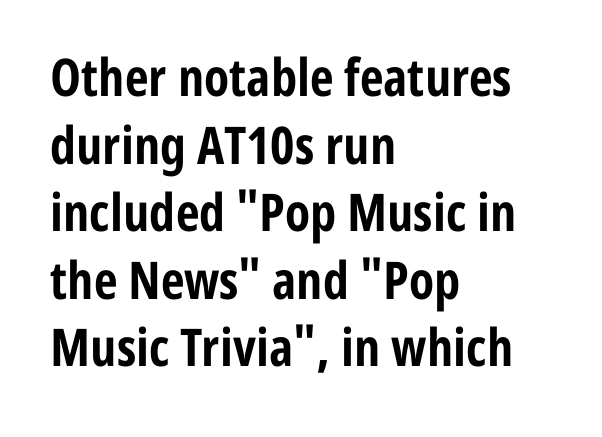
The image shows 52 px bold, condensed sans-serif type, upright; set left-aligned, normal line spacing (1.3x), normal letter spacing, not underlined; low stroke contrast and a medium x-height.
